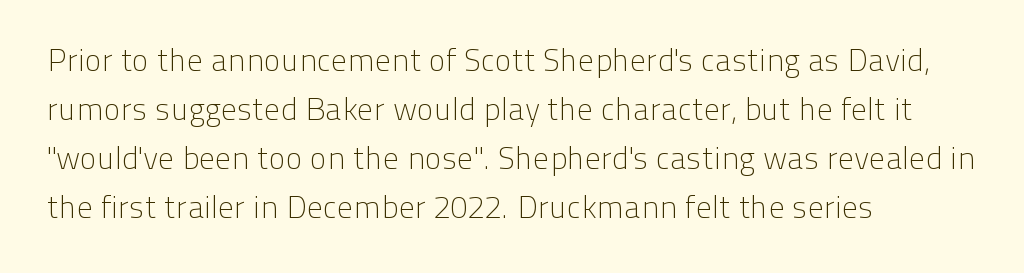
{"serif": "no", "italic": "no", "bold": "no", "weight": "light", "width": "normal", "stroke_contrast": "low", "x_height": "medium", "monospaced": "no", "underline": "no", "align": "left", "line_spacing": "normal", "line_spacing_ratio": 1.53, "letter_spacing": "normal", "letter_spacing_em": 0.0, "glyph_px": 32}
